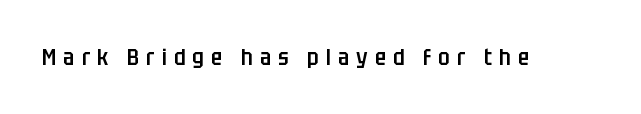
{"italic": "no", "bold": "semi", "underline": "no", "letter_spacing": "wide", "letter_spacing_em": 0.31, "glyph_px": 23}
